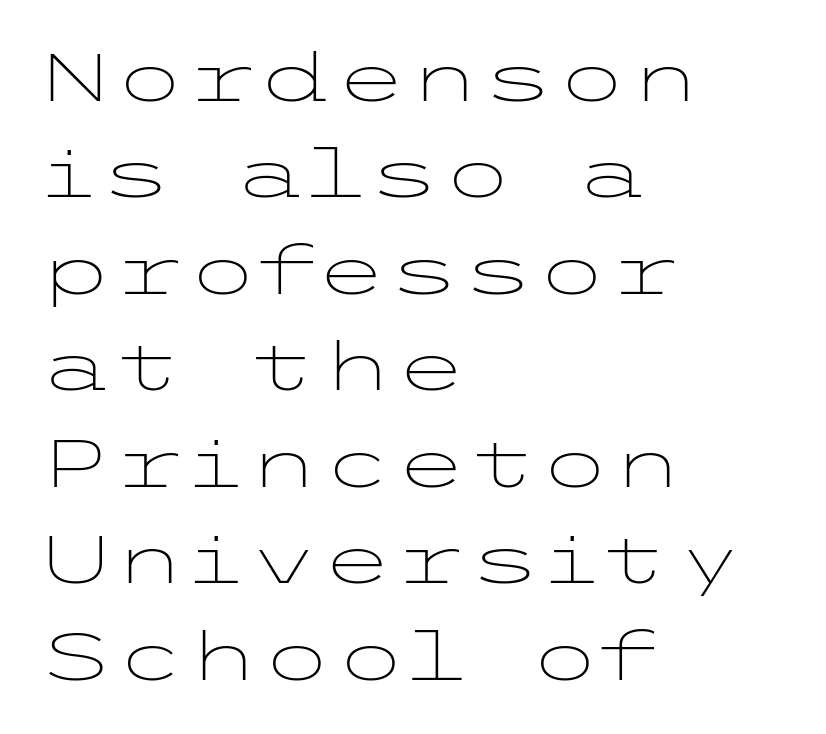
The image shows 67 px light, wide sans-serif type, upright; set left-aligned, normal line spacing (1.44x), normal letter spacing, not underlined; low stroke contrast and a medium x-height.
